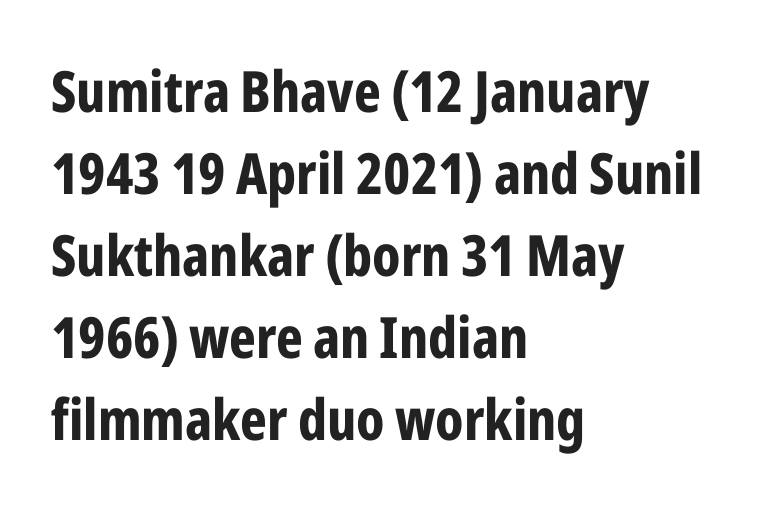
The image shows 57 px bold, condensed sans-serif type, upright; set left-aligned, normal line spacing (1.44x), normal letter spacing, not underlined; low stroke contrast and a medium x-height.
